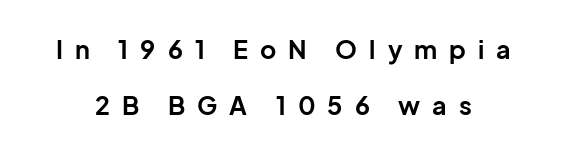
{"italic": "no", "bold": "yes", "underline": "no", "line_spacing": "loose", "line_spacing_ratio": 2.26, "letter_spacing": "wide", "letter_spacing_em": 0.48, "glyph_px": 25}
